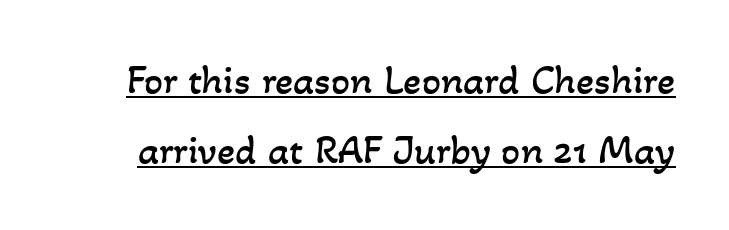
The image shows 42 px regular-weight type; set normal line spacing (1.67x), normal letter spacing, underlined; low stroke contrast and a small x-height.
